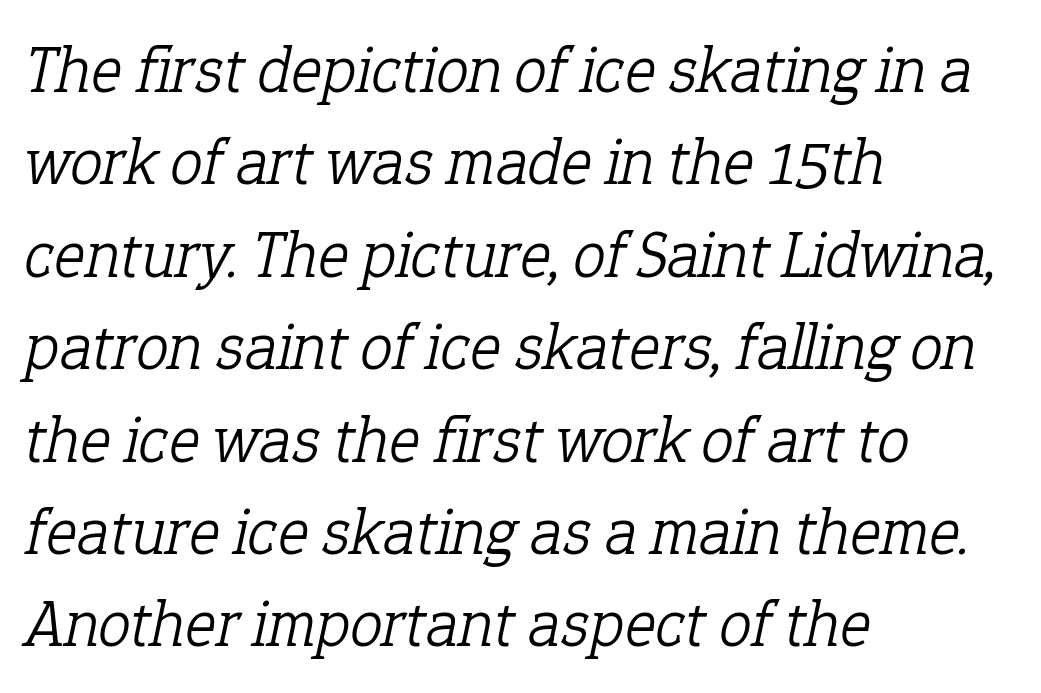
{"serif": "yes", "italic": "yes", "lean": "right", "slant_degrees": 12, "bold": "no", "weight": "light", "width": "normal", "stroke_contrast": "low", "x_height": "medium", "monospaced": "no", "underline": "no", "align": "left", "line_spacing": "normal", "line_spacing_ratio": 1.4, "letter_spacing": "normal", "letter_spacing_em": 0.0, "glyph_px": 66}
